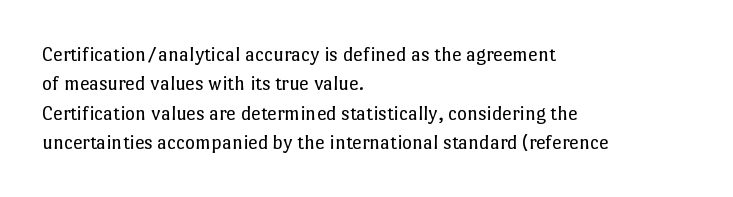
Q: Is the text bold? A: No.
Q: Is the text italic (slanted)? A: No, it is upright.
Q: Is the text underlined? A: No.
Q: How is the paragraph aligned? A: Left-aligned.
Q: Is the spacing between letters normal or unusually wide? A: Normal.
Q: Is the spacing between lines tight, normal or loose? A: Normal.
